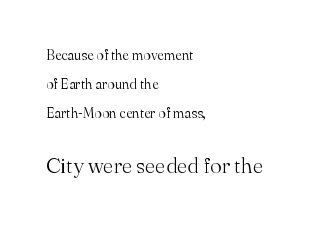
Q: Is the text bold? A: No.
Q: Is the text italic (slanted)? A: No, it is upright.
Q: Is the text underlined? A: No.
Q: How is the paragraph aligned? A: Left-aligned.
Q: Is the spacing between letters normal or unusually wide? A: Normal.
Q: Is the spacing between lines tight, normal or loose? A: Loose.
Q: Which block of text is set in a larger size, the first (top) or the second (bottom)? A: The second (bottom) one.
